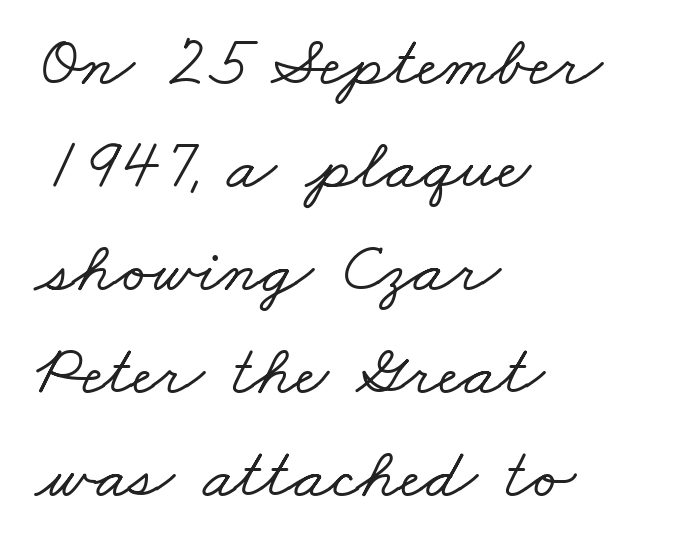
Q: Is the typeface a serif or a sans-serif typeface? A: Serif.
Q: Is the text underlined? A: No.
Q: How is the paragraph aligned? A: Left-aligned.
Q: Is the spacing between letters normal or unusually wide? A: Normal.
Q: Is the spacing between lines tight, normal or loose? A: Normal.
Q: Width (condensed, normal, or wide)? A: Wide.
Q: Stroke contrast? A: Low.
Q: x-height? A: Small.
Q: Monospaced? A: No.
